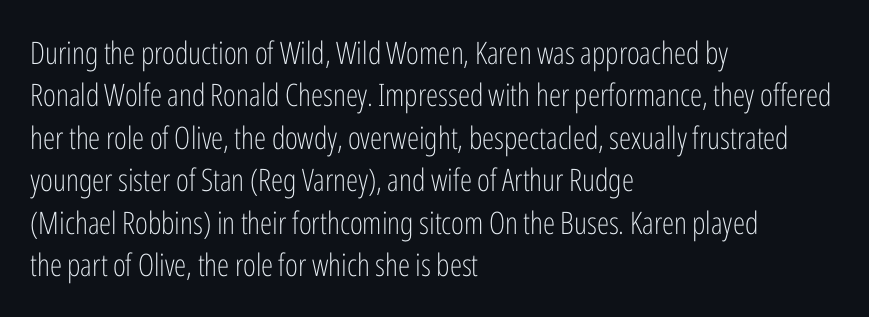
The image shows 31 px light, condensed sans-serif type, upright; set left-aligned, normal line spacing (1.37x), normal letter spacing, not underlined; low stroke contrast and a medium x-height.
